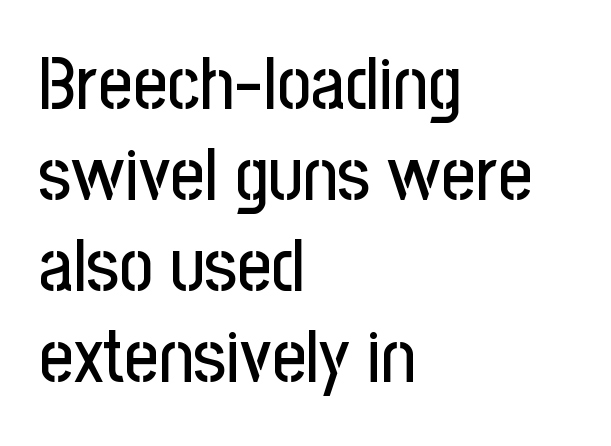
The image shows 74 px condensed sans-serif type, upright; set left-aligned, line spacing 1.23x, normal letter spacing, not underlined; low stroke contrast and a medium x-height.
